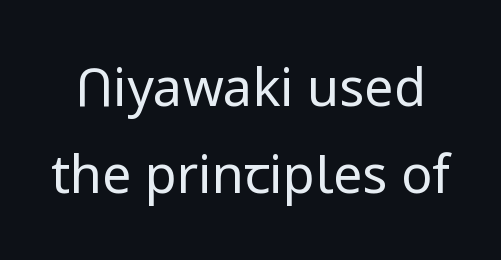
The baseline area is clear. Stem width sits at or under what a default text font uses. Line spacing here is normal. The glyphs in this specimen are sans serif.
